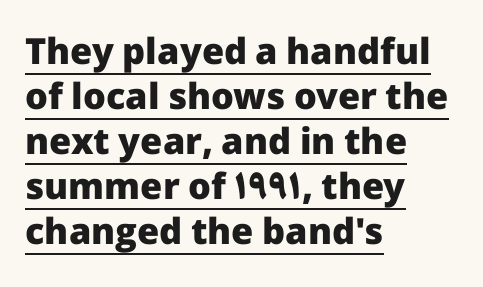
A classic flush-left, rag-right setting is used for this passage. You could not count columns in this text — the font is proportionally spaced. In terms of letterspacing, this is plain default setting. This sample carries an underscore along the baseline area.
